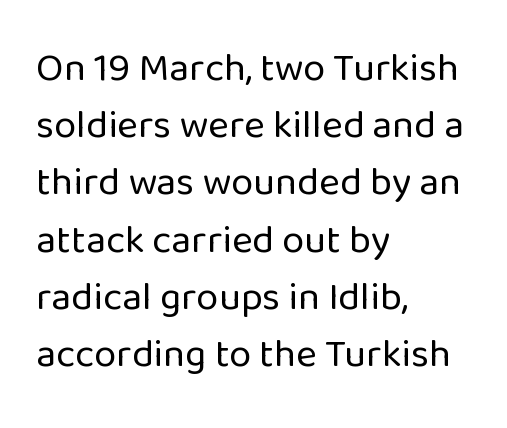
{"serif": "no", "italic": "no", "bold": "no", "weight": "regular", "width": "normal", "stroke_contrast": "low", "x_height": "medium", "monospaced": "no", "underline": "no", "align": "left", "line_spacing": "normal", "line_spacing_ratio": 1.43, "letter_spacing": "normal", "letter_spacing_em": 0.0, "glyph_px": 40}
